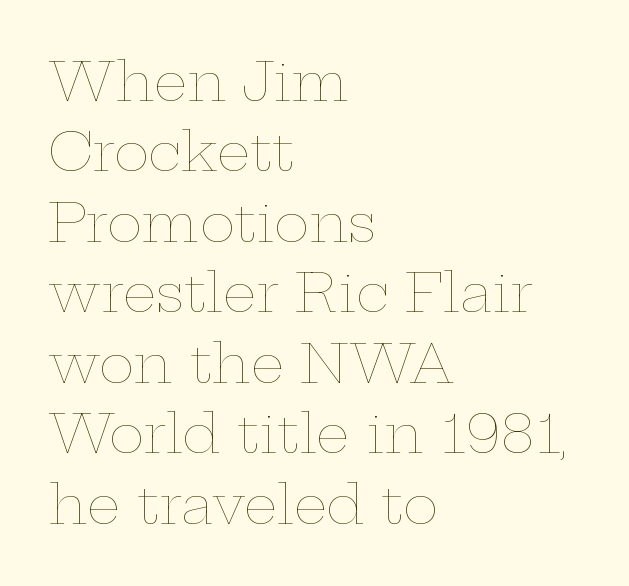
Unlike italic type, these characters show no tilt at all. How would I describe the line gaps? Plain and ordinary. Type without underlining. One-word summary of the alignment: left. Is this a heavy cut? Hardly; it is regular or lighter.
